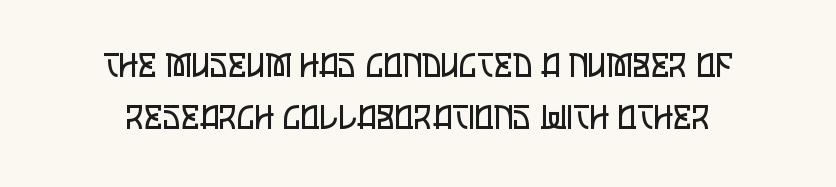
One glance says typical: line gaps are just what's usual. The rendering uses natural spacing where letterforms have individual widths. Descenders are the only things crossing below the line. Are there feet on the stems? There aren't — it's a sans.
